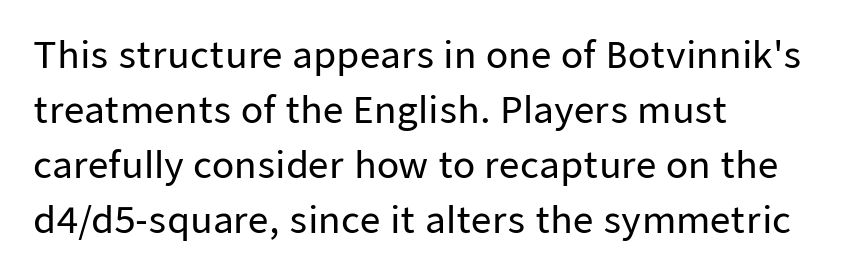
The image shows 36 px sans-serif type, upright; set left-aligned, normal line spacing (1.53x), normal letter spacing, not underlined; low stroke contrast and a medium x-height.
